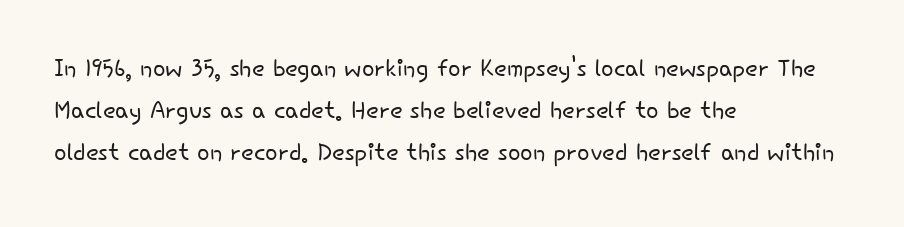
The image shows 33 px light sans-serif type, upright; set left-aligned, normal line spacing (1.28x), normal letter spacing, not underlined; low stroke contrast and a small x-height.
